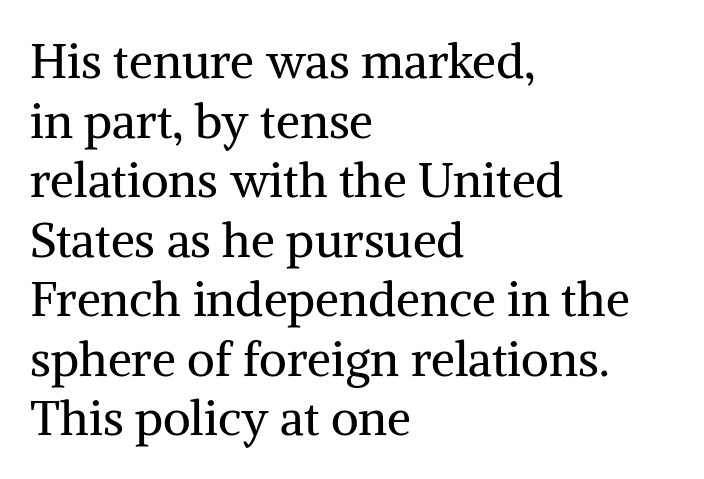
{"serif": "yes", "italic": "no", "bold": "no", "weight": "regular", "width": "normal", "stroke_contrast": "medium", "x_height": "medium", "monospaced": "no", "underline": "no", "align": "left", "line_spacing_ratio": 1.24, "letter_spacing": "normal", "letter_spacing_em": 0.0, "glyph_px": 48}
